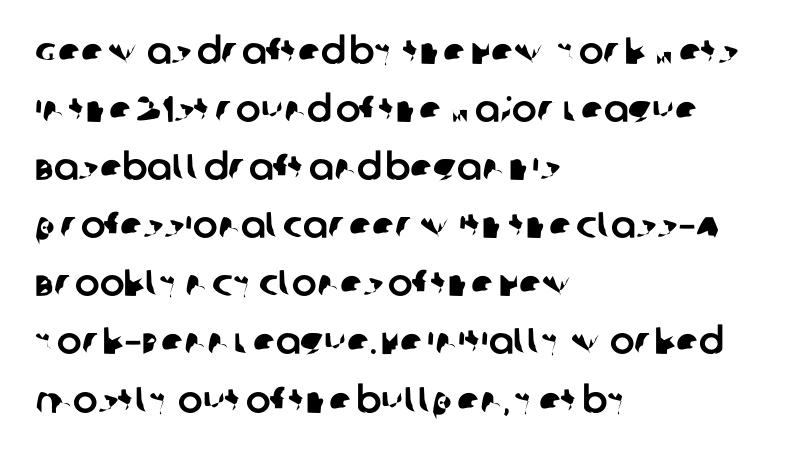
The type family on display is of the sans-serif kind. One-word summary of the alignment: left. The rows are spaced the way most documents space them. Glyph-to-glyph distance matches everyday printed text.
